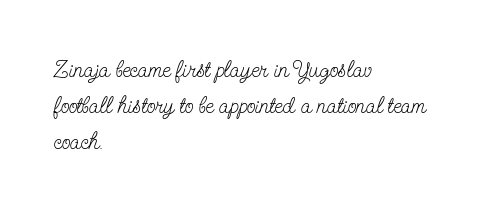
{"bold": "no", "underline": "no", "align": "left", "line_spacing": "normal", "line_spacing_ratio": 1.56, "letter_spacing": "normal", "letter_spacing_em": 0.0, "glyph_px": 23}
